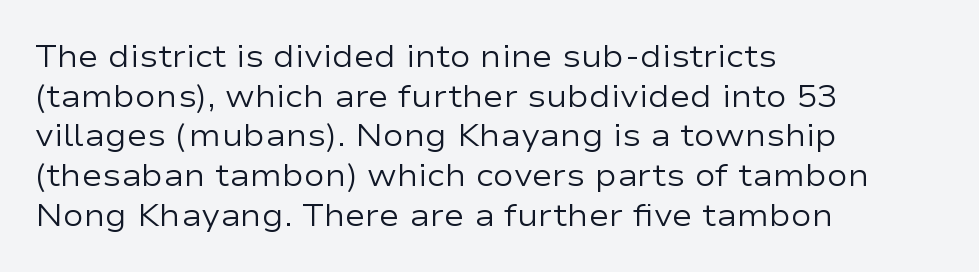
Q: Is the text bold? A: No.
Q: Is the text italic (slanted)? A: No, it is upright.
Q: Is the typeface a serif or a sans-serif typeface? A: Sans-serif.
Q: Is the text underlined? A: No.
Q: How is the paragraph aligned? A: Left-aligned.
Q: Is the spacing between letters normal or unusually wide? A: Normal.
Q: Is the spacing between lines tight, normal or loose? A: Normal.
Q: Width (condensed, normal, or wide)? A: Wide.
Q: Stroke contrast? A: Low.
Q: x-height? A: Medium.
Q: Monospaced? A: No.
